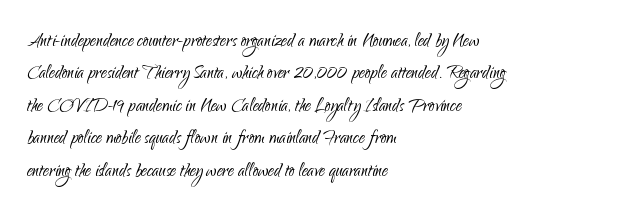
{"bold": "no", "underline": "no", "align": "left", "line_spacing": "normal", "line_spacing_ratio": 1.41, "letter_spacing": "normal", "letter_spacing_em": 0.0, "glyph_px": 23}
